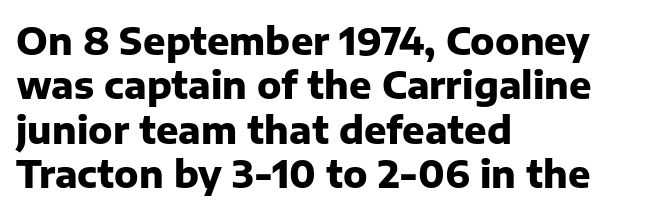
The foot of each line stays bare and open. These lines were composed using upright roman letters. This sample is left-justified, so line endings fall wherever the words run out. The letters carry no serifs — their stems end cleanly without finishing strokes. The passage shown is typed in a proportional face where columns would drift.
